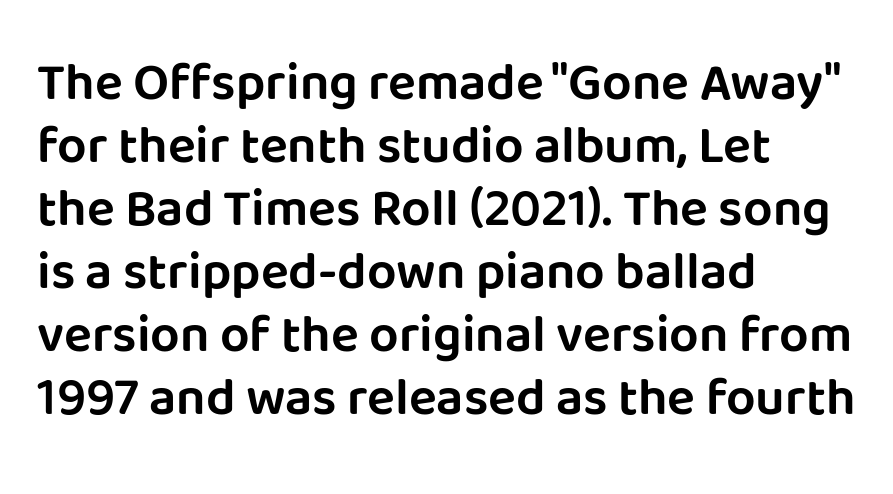
The image shows 52 px sans-serif type, upright; set left-aligned, line spacing 1.21x, normal letter spacing, not underlined; low stroke contrast and a large x-height.
